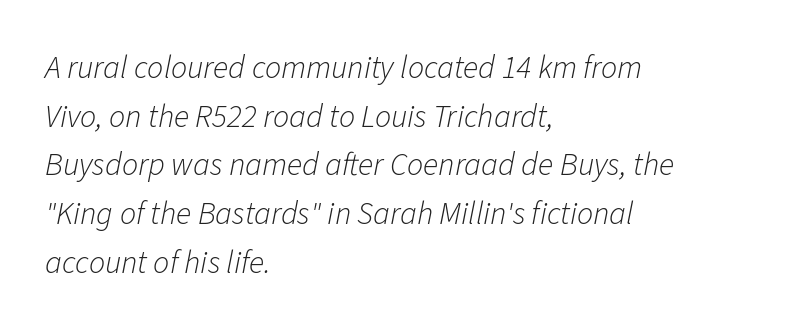
Q: Is the text bold? A: No.
Q: Is the text italic (slanted)? A: Yes, it leans right by about 11 degrees.
Q: Is the text underlined? A: No.
Q: How is the paragraph aligned? A: Left-aligned.
Q: Is the spacing between letters normal or unusually wide? A: Normal.
Q: Is the spacing between lines tight, normal or loose? A: Normal.
Q: Width (condensed, normal, or wide)? A: Normal.
Q: Stroke contrast? A: Low.
Q: x-height? A: Medium.
Q: Monospaced? A: No.
